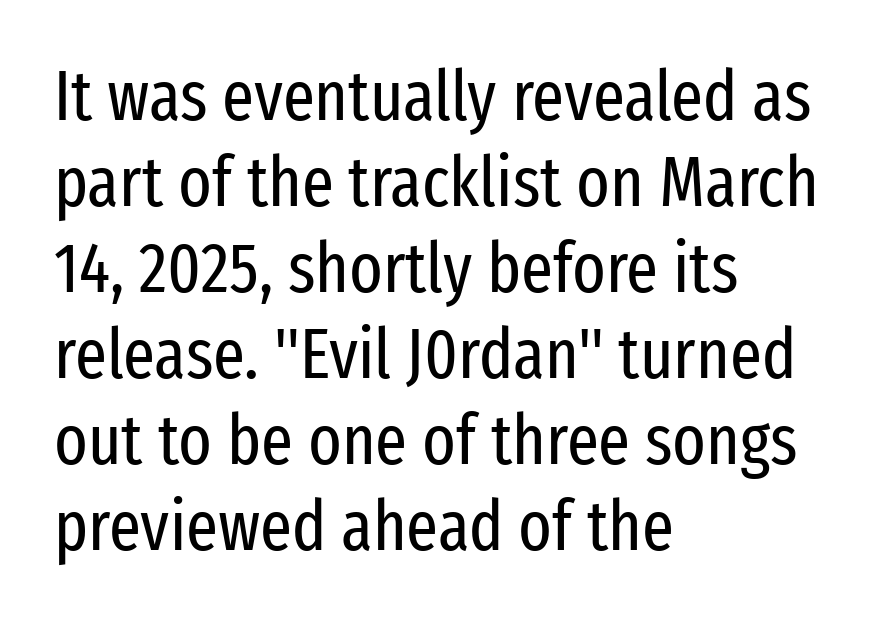
The image shows 70 px regular-weight, condensed sans-serif type, upright; set left-aligned, line spacing 1.23x, normal letter spacing, not underlined; low stroke contrast and a medium x-height.
